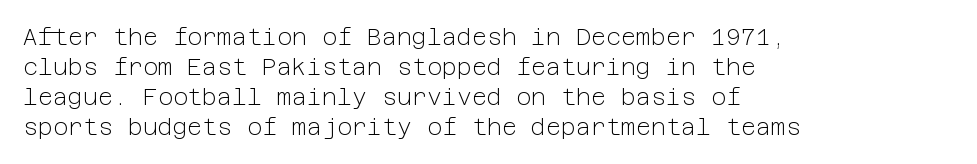
{"italic": "no", "bold": "no", "underline": "no", "align": "left", "line_spacing": "normal", "line_spacing_ratio": 1.3, "letter_spacing": "normal", "letter_spacing_em": 0.0, "glyph_px": 23}
